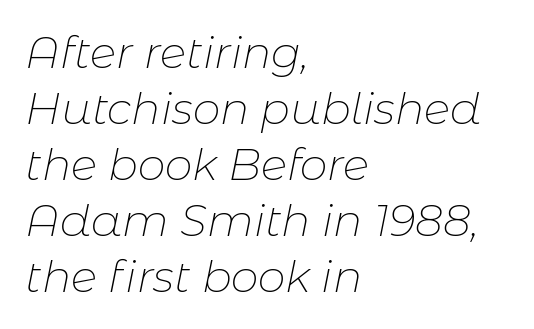
Students, note that the glyphs here touch the page at normal intervals. Varying glyph widths throughout — classic text-font behaviour. The face used here has a pronounced slope to its letters. No heavy texture on the line: the type isn't bold.
